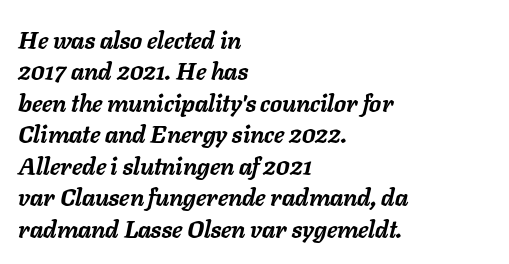
The image shows 24 px bold type, italic (leaning right); set left-aligned, normal line spacing (1.31x), normal letter spacing, not underlined.
